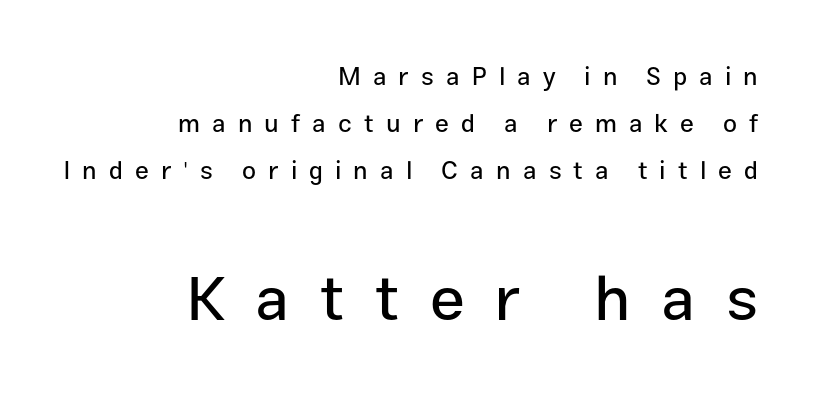
{"serif": "no", "italic": "no", "width": "normal", "stroke_contrast": "low", "x_height": "medium", "monospaced": "no", "underline": "no", "align": "right", "line_spacing_ratio": 1.88, "letter_spacing": "wide", "letter_spacing_em": 0.48, "larger_block": "second", "size_ratio": 2.52, "glyph_px": 63}
